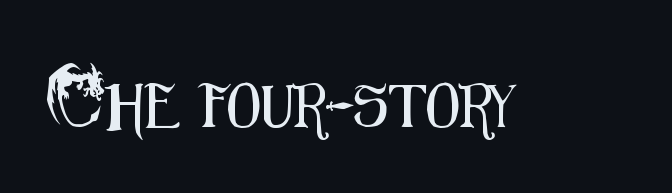
These lines keep a tight, regular rhythm from letter to letter. These lines are rendered in a variable-pitch font. Type without underlining. Note: no serifs on the glyphs.
